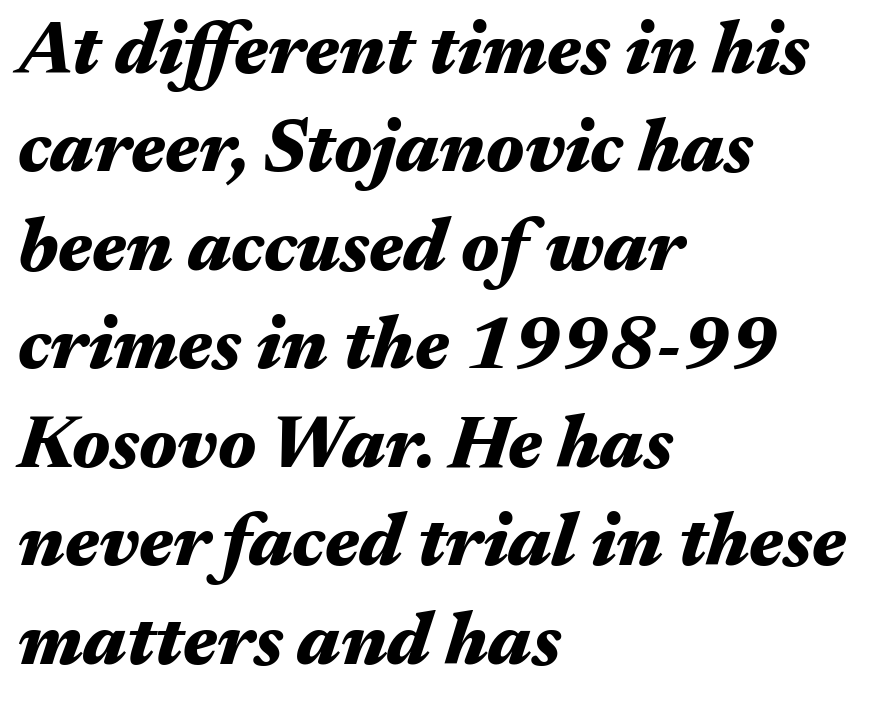
Check under the words: just untouched page. How are the letters spaced? Ordinarily, with no added tracking. Style check: oblique. Notice how the passage keeps a crisp vertical edge on the left only. Here the designer chose a conventional face with non-uniform glyph widths.
